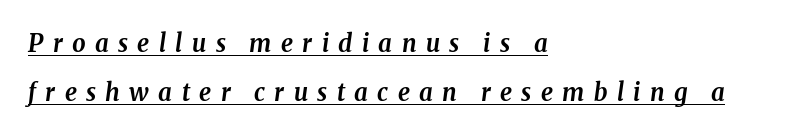
The image shows 24 px bold type, italic (leaning right); set left-aligned, loose line spacing (2.05x), unusually wide letter spacing (+0.39 em), underlined.
